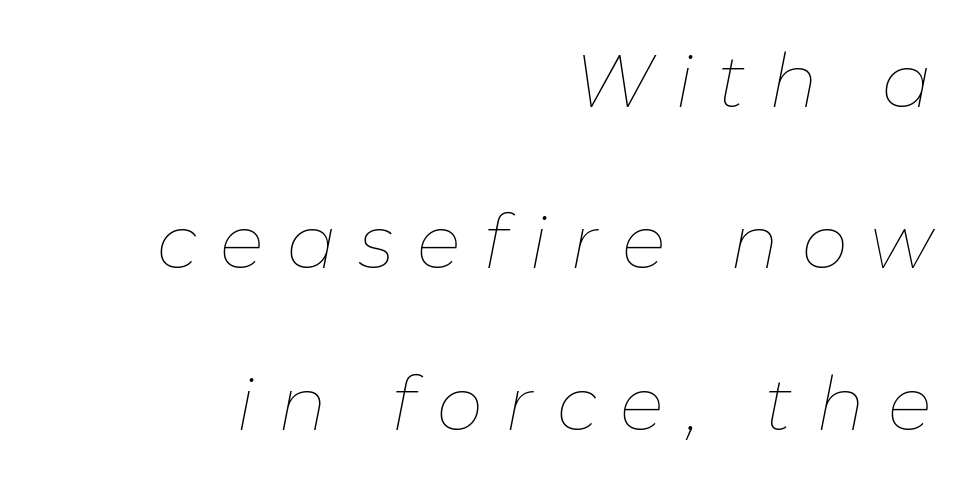
Each row of text sits above clean, open space. Each letter keeps its own natural width here, so spacing adapts to shape. Stroke mass is kept to a normal reading level or below. The designer dialed line spacing up above the default. Horizontal alignment here is rightward, an uncommon choice for prose. The axis of the letterforms is tilted away from vertical.
